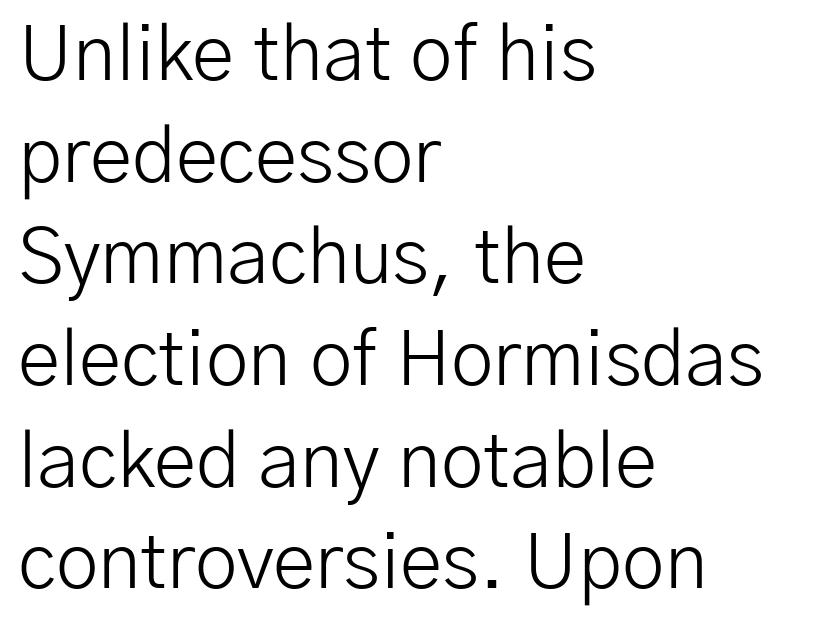
The image shows 77 px light sans-serif type, upright; set left-aligned, normal line spacing (1.32x), normal letter spacing, not underlined; low stroke contrast and a medium x-height.
